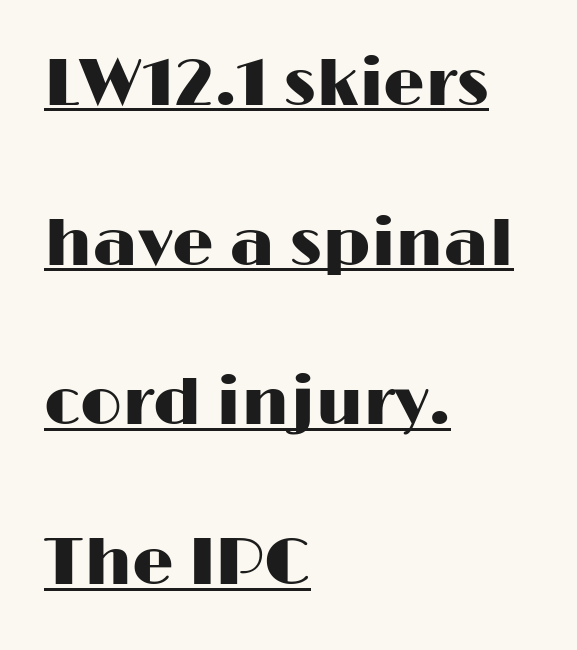
Casual observation: everything's shoved over to the left. This rendering employs a face without finishing strokes, i.e., a sans-serif. The string is rendered with underlining switched on. Words appear dense and cohesive because spacing is normal. Every character sits straight up, as roman type does. The face used here is proportionally spaced, like ordinary book or web type.
